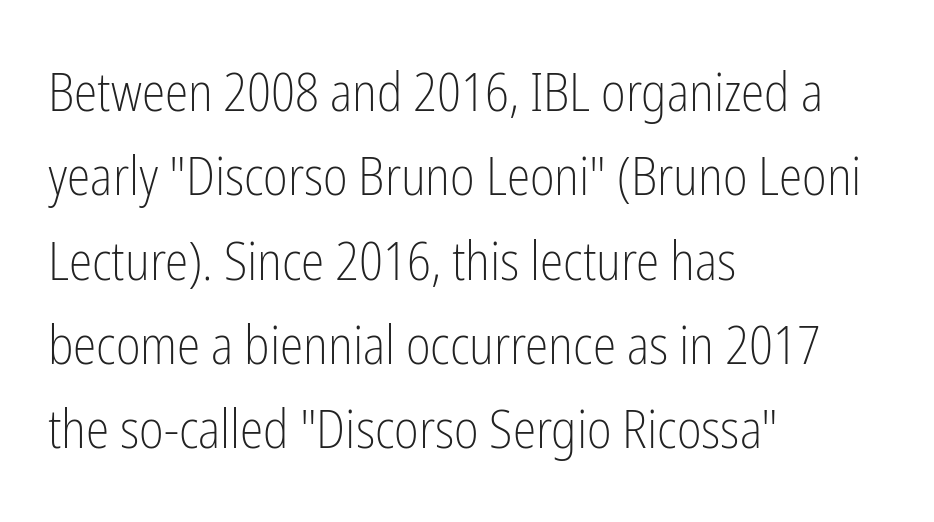
The image shows 53 px light, condensed sans-serif type, upright; set left-aligned, normal line spacing (1.59x), normal letter spacing, not underlined; low stroke contrast and a medium x-height.
